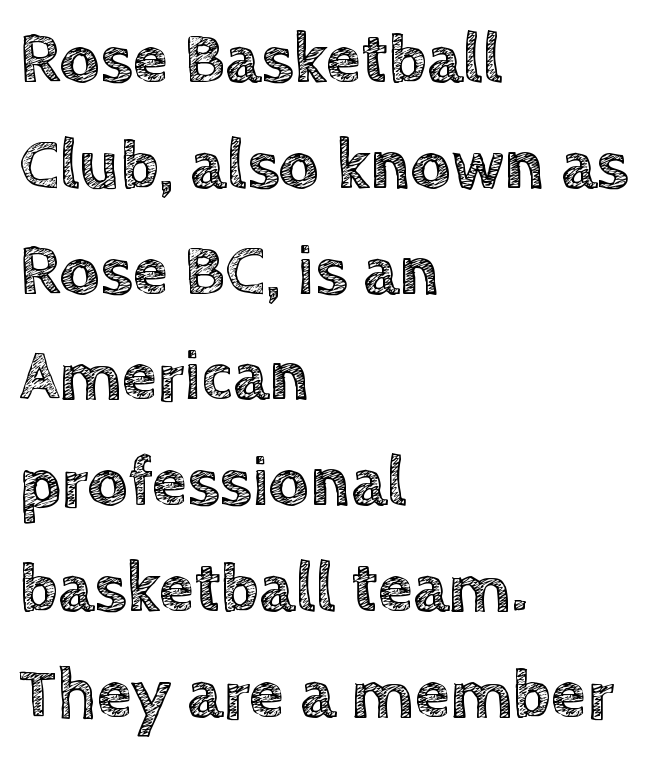
{"italic": "no", "width": "normal", "x_height": "large", "monospaced": "no", "underline": "no", "align": "left", "line_spacing": "normal", "line_spacing_ratio": 1.49, "letter_spacing": "normal", "letter_spacing_em": 0.0, "glyph_px": 71}
